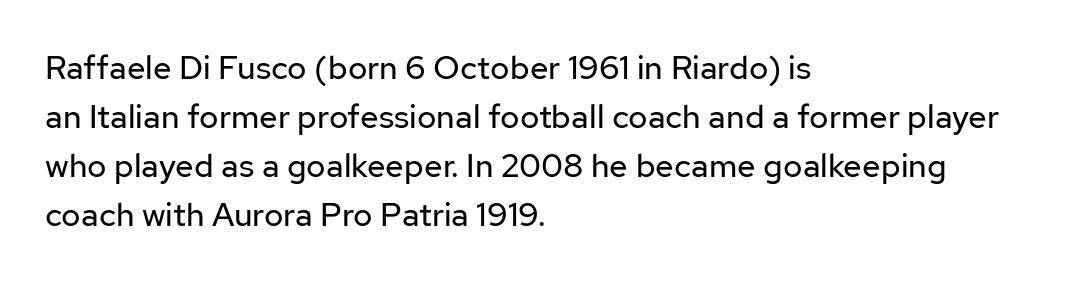
Observe the absence of serifs on each vertical stroke in this sample. Think of a printed novel: that variable character pitch is what you see here. The lines are quadded left. Here the glyphs are tracked normally, forming tight word shapes. Caption: face not bold, strokes unweighted.
